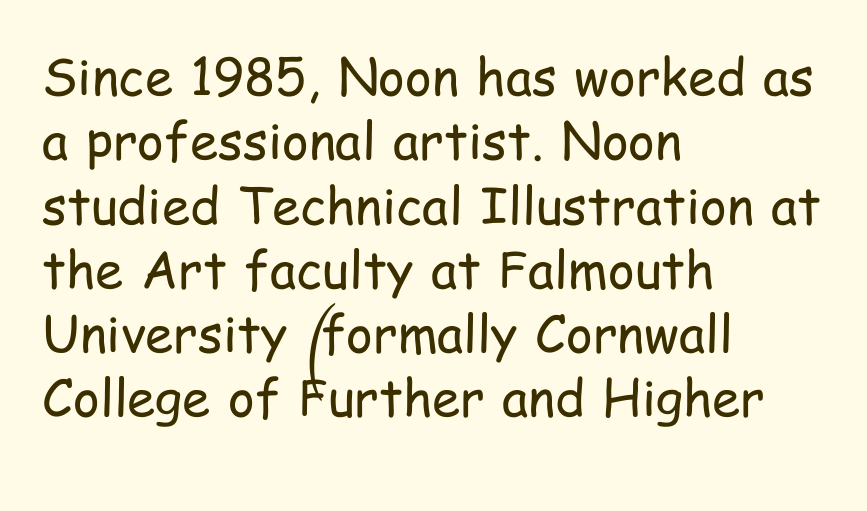
The image shows 51 px regular-weight, condensed sans-serif type, upright; set left-aligned, normal line spacing (1.26x), normal letter spacing, not underlined; low stroke contrast and a medium x-height.
